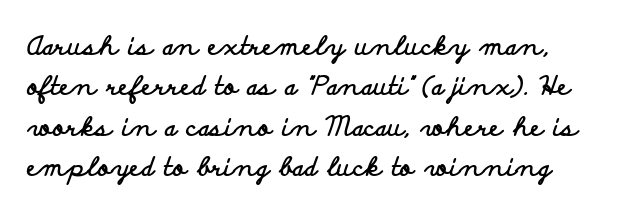
Q: Is the text bold? A: Yes.
Q: Is the text italic (slanted)? A: Yes.
Q: Is the text underlined? A: No.
Q: How is the paragraph aligned? A: Left-aligned.
Q: Is the spacing between letters normal or unusually wide? A: Normal.
Q: Is the spacing between lines tight, normal or loose? A: Normal.
